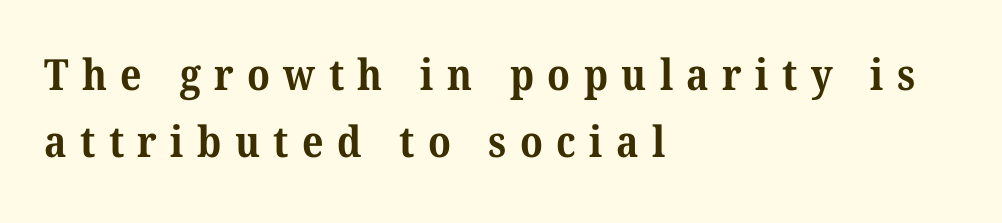
Line spacing here is normal. The face used here is seriffed, in the tradition of book romans. This rendering uses left alignment, leaving the right contour irregular. Characters follow at a spacing far wider than the type designer built in. Descenders hang freely into open space.
